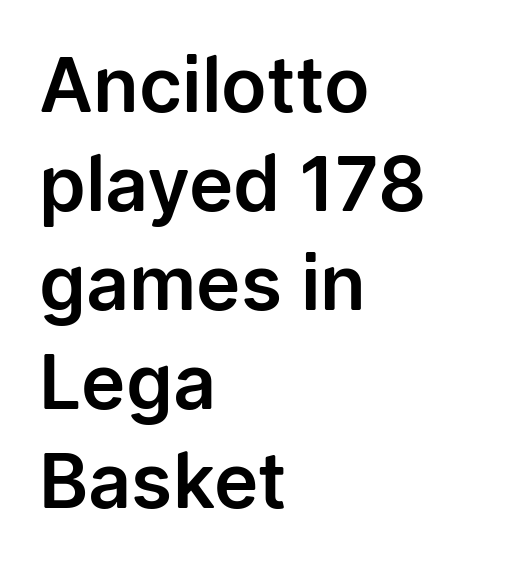
The image shows 75 px sans-serif type, upright; set left-aligned, normal line spacing (1.32x), normal letter spacing, not underlined; low stroke contrast and a medium x-height.
